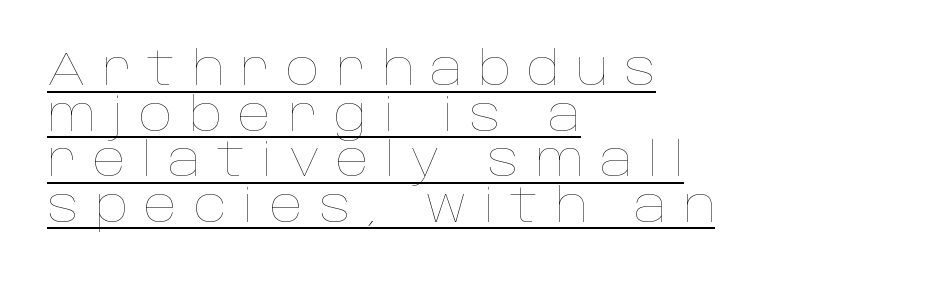
{"italic": "no", "bold": "no", "weight": "thin", "width": "normal", "stroke_contrast": "low", "x_height": "large", "monospaced": "no", "underline": "yes", "align": "left", "line_spacing": "tight", "line_spacing_ratio": 0.97, "letter_spacing": "wide", "letter_spacing_em": 0.34, "glyph_px": 47}
